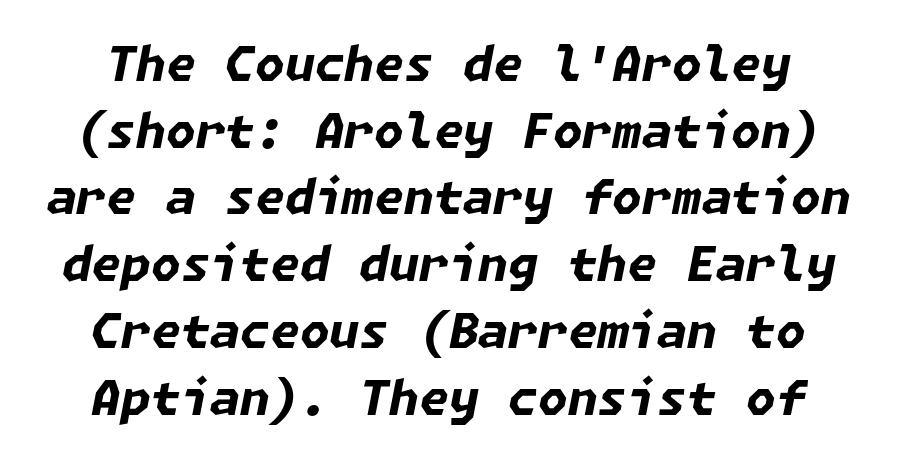
Thick stems and heavy bowls — unmistakably bold. An italicized treatment has been applied to the whole sample. This sample uses plain, unmodified letter spacing. The glyphs are unaccompanied by any horizontal stroke below them. The block of text has a typical density, with ordinary space between rows.
